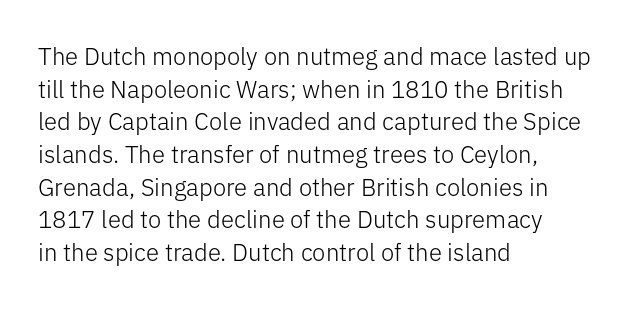
The image shows 24 px text type, upright; set left-aligned, normal line spacing (1.36x), normal letter spacing, not underlined.
